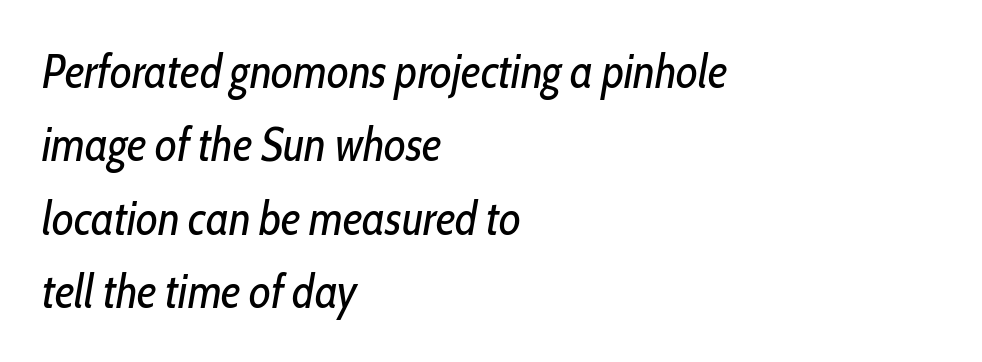
The image shows 47 px regular-weight, condensed type, italic (leaning right); set left-aligned, normal line spacing (1.56x), normal letter spacing, not underlined; low stroke contrast and a medium x-height.
